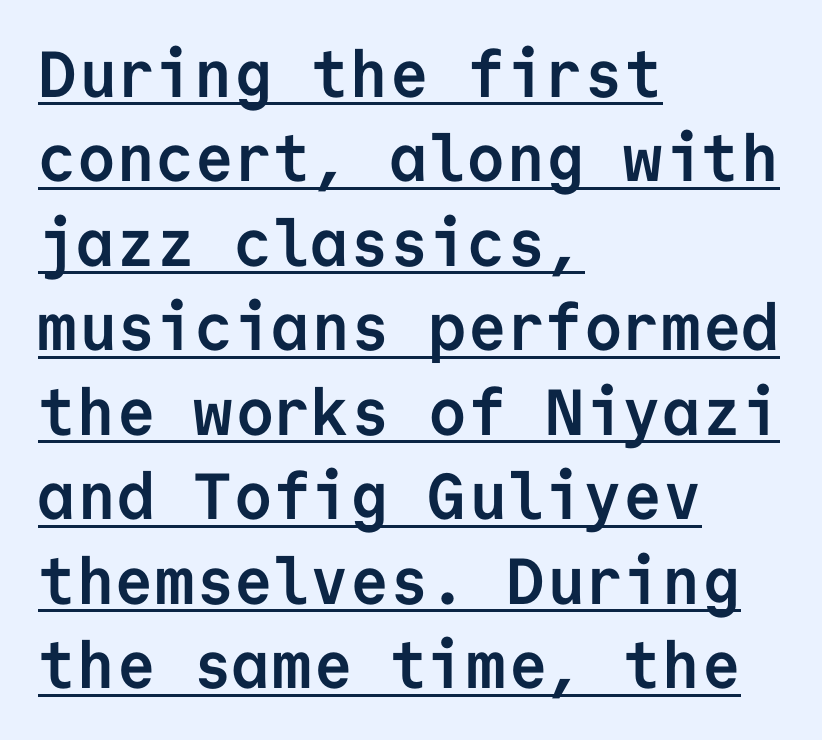
The typesetter chose a ragged-right arrangement here. Ascenders rise straight up at ninety degrees. The letters march in equal steps, a hallmark of fixed-pitch type. The typesetting leans heavy: a genuine bold.
